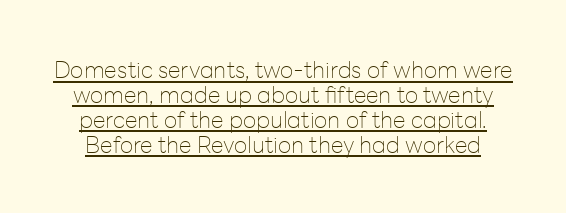
Weight: not bold — regular or lighter. Quick note: not italic, upright. Somebody hit Ctrl+U on this one — the words are underlined. Caption: standard tracking, unaltered. The passage shown stacks its lines with hardly any gap.
